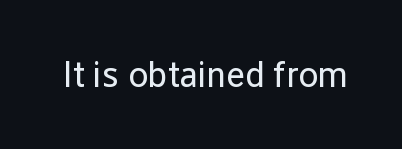
The image shows 36 px regular-weight sans-serif type, upright; set normal letter spacing, not underlined; low stroke contrast and a medium x-height.
